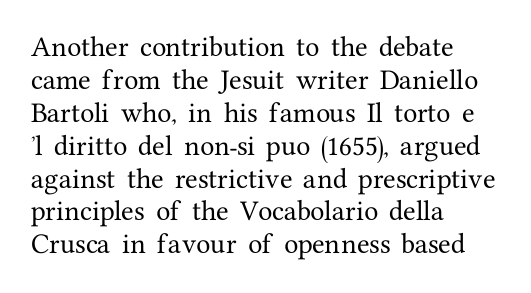
{"italic": "no", "underline": "no", "align": "left", "line_spacing": "normal", "line_spacing_ratio": 1.43, "letter_spacing": "normal", "letter_spacing_em": 0.0, "glyph_px": 23}
